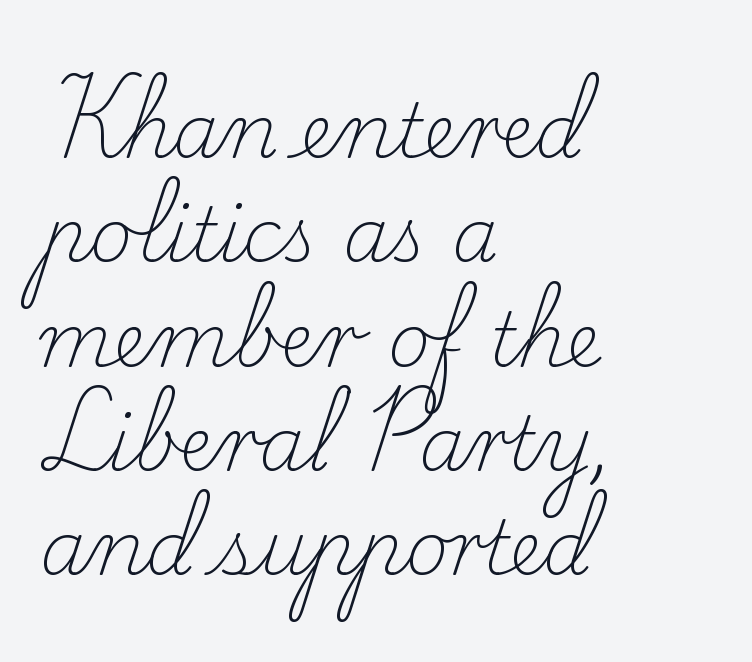
{"serif": "yes", "bold": "no", "weight": "light", "width": "normal", "stroke_contrast": "low", "x_height": "small", "monospaced": "no", "underline": "no", "align": "left", "line_spacing": "normal", "line_spacing_ratio": 1.41, "letter_spacing": "normal", "letter_spacing_em": 0.0, "glyph_px": 74}
